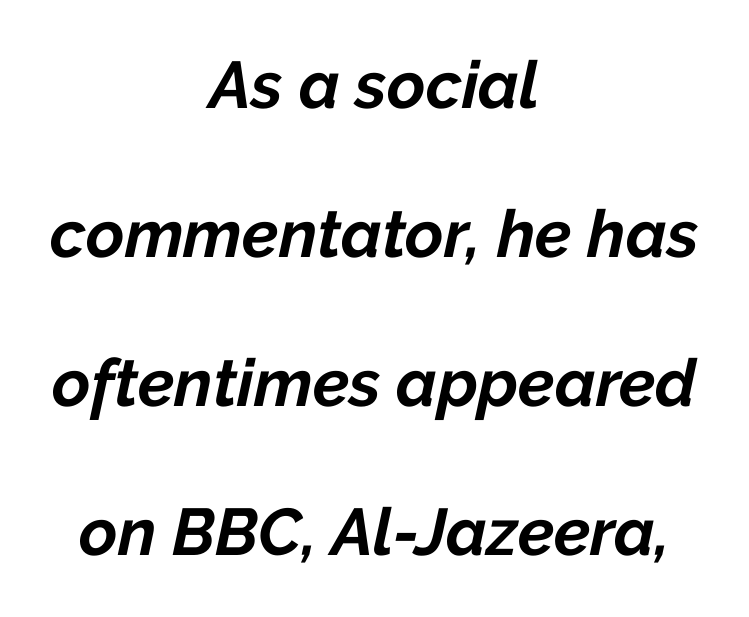
{"italic": "yes", "lean": "right", "slant_degrees": 12, "bold": "yes", "weight": "bold", "width": "normal", "stroke_contrast": "low", "x_height": "medium", "monospaced": "no", "underline": "no", "align": "center", "line_spacing": "loose", "line_spacing_ratio": 2.26, "letter_spacing": "normal", "letter_spacing_em": 0.0, "glyph_px": 66}
